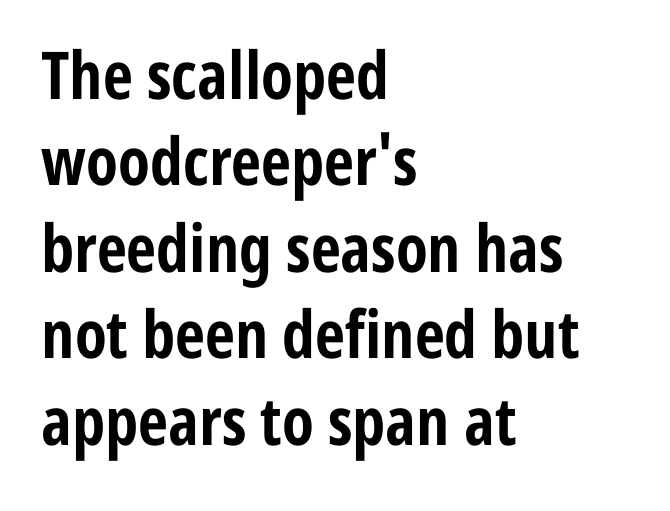
Layout note: lines flush left. Is there any slant? The stems are plumb. The characters display no serif detailing; their extremities are plain. Letter spacing: default. What's the leading like? Ordinary, nothing unusual. The face used here is proportionally spaced, like ordinary book or web type.
